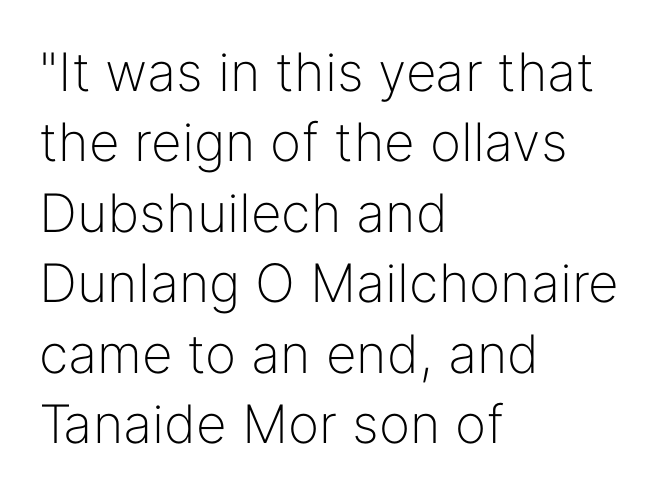
{"serif": "no", "italic": "no", "bold": "no", "weight": "light", "width": "normal", "stroke_contrast": "low", "x_height": "medium", "monospaced": "no", "underline": "no", "align": "left", "line_spacing": "normal", "line_spacing_ratio": 1.33, "letter_spacing": "normal", "letter_spacing_em": 0.0, "glyph_px": 53}
